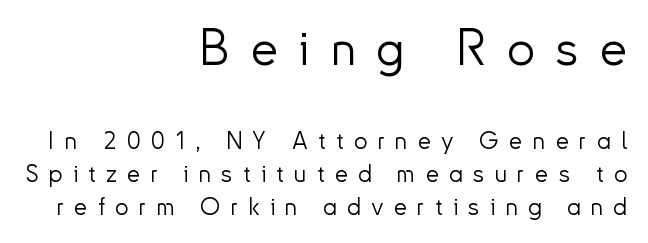
The image shows 49 px light sans-serif type, upright; set right-aligned, normal line spacing (1.37x), unusually wide letter spacing (+0.43 em), not underlined; the first (top) block is 2.04x larger; low stroke contrast and a small x-height.
